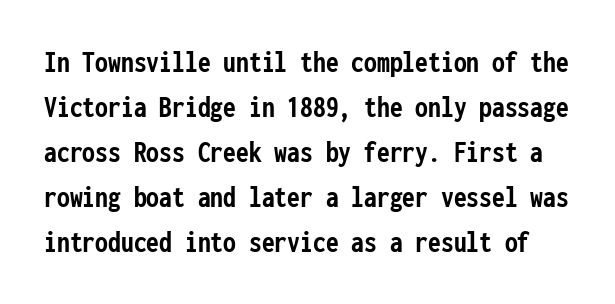
{"serif": "no", "italic": "no", "bold": "yes", "weight": "semibold", "width": "condensed", "stroke_contrast": "low", "x_height": "medium", "monospaced": "yes", "underline": "no", "line_spacing": "normal", "line_spacing_ratio": 1.41, "letter_spacing": "normal", "letter_spacing_em": 0.0, "glyph_px": 32}
